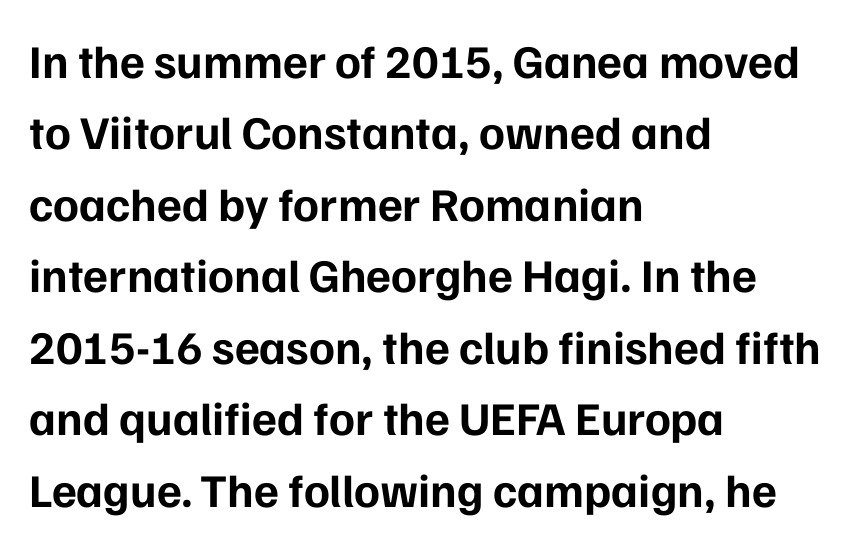
Proportional: the letters do not fall into vertical columns. I'd call this a sans setting — the letters go barefoot. Quick note: underline off. Notice how thick the strokes are: this is what a full bold looks like. Summary of vertical rhythm: regular, with standard interline spacing.
